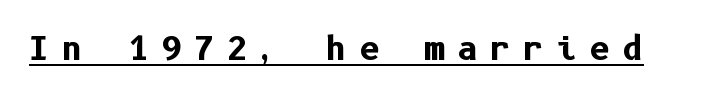
{"serif": "no", "italic": "no", "bold": "yes", "weight": "bold", "width": "normal", "stroke_contrast": "low", "x_height": "medium", "underline": "yes", "letter_spacing": "wide", "letter_spacing_em": 0.38, "glyph_px": 32}
